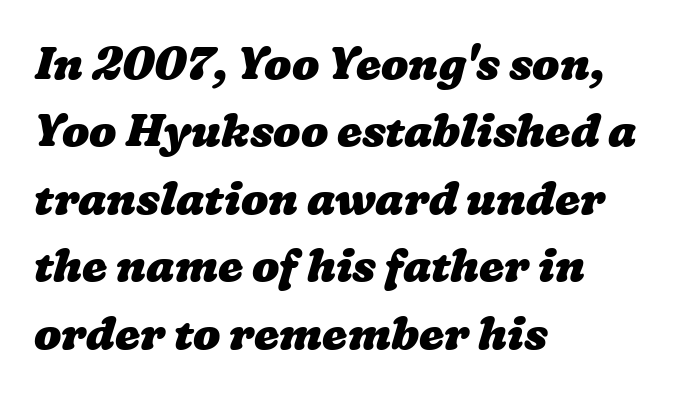
Clear beneath every line of the passage. Compared with typical body copy, the letter spacing here is the same. If you drew a ruler down the left edge, every line would touch it. These lines are rendered in a variable-pitch font. The rows are spaced the way most documents space them.
